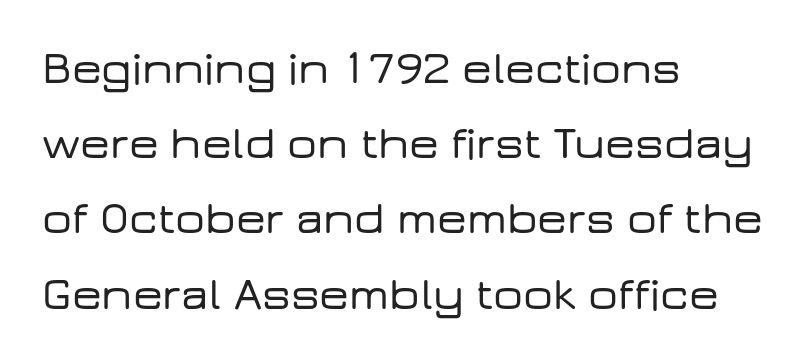
{"serif": "no", "italic": "no", "width": "wide", "stroke_contrast": "low", "x_height": "medium", "monospaced": "no", "underline": "no", "align": "left", "line_spacing": "normal", "line_spacing_ratio": 1.6, "letter_spacing": "normal", "letter_spacing_em": 0.0, "glyph_px": 47}
